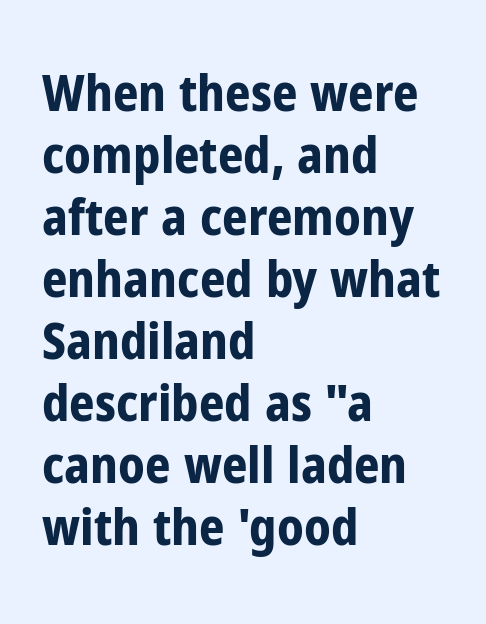
{"serif": "no", "italic": "no", "bold": "yes", "weight": "bold", "width": "condensed", "stroke_contrast": "low", "x_height": "medium", "monospaced": "no", "underline": "no", "align": "left", "line_spacing_ratio": 1.24, "letter_spacing": "normal", "letter_spacing_em": 0.0, "glyph_px": 50}
